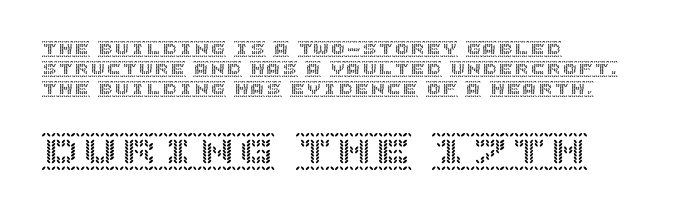
Q: Is the text italic (slanted)? A: No, it is upright.
Q: Is the text underlined? A: No.
Q: How is the paragraph aligned? A: Left-aligned.
Q: Is the spacing between letters normal or unusually wide? A: Normal.
Q: Is the spacing between lines tight, normal or loose? A: Normal.
Q: Which block of text is set in a larger size, the first (top) or the second (bottom)? A: The second (bottom) one.
Q: Width (condensed, normal, or wide)? A: Normal.
Q: x-height? A: Large.
